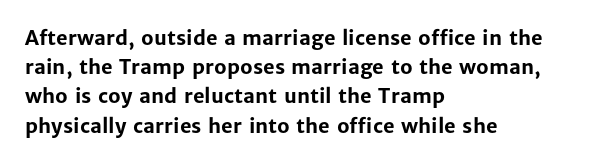
The image shows 20 px bold type, upright; set left-aligned, normal line spacing (1.46x), normal letter spacing, not underlined.
